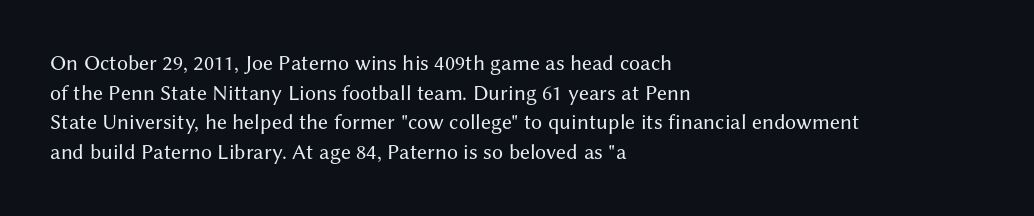
The image shows 22 px text type, upright; set left-aligned, normal line spacing (1.35x), normal letter spacing, not underlined.
